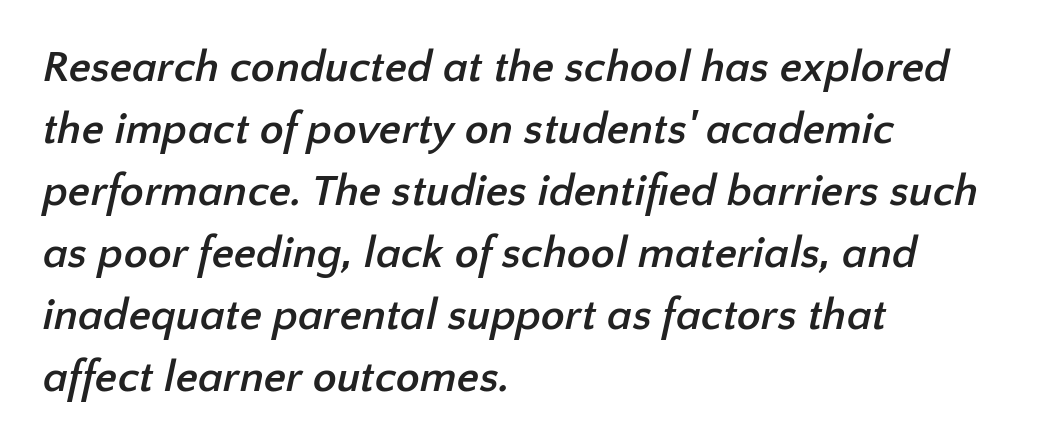
The image shows 44 px semibold sans-serif type; set left-aligned, normal line spacing (1.41x), normal letter spacing, not underlined; low stroke contrast and a medium x-height.
